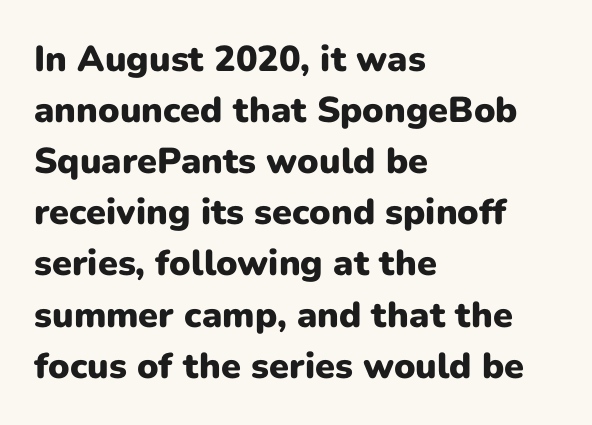
Italic? Not at all — the glyphs are vertical. Is this a fixed-width face? No — the glyphs have proportional, varying widths. The face used here is rendered with its standard letterfit. Descenders are the only things crossing below the line.
